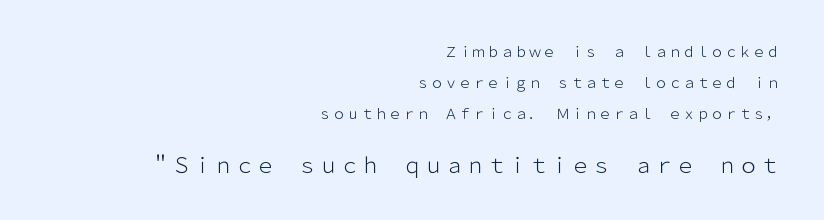
{"italic": "no", "bold": "no", "underline": "no", "align": "right", "line_spacing": "loose", "line_spacing_ratio": 2.21, "letter_spacing": "normal", "letter_spacing_em": 0.0, "larger_block": "second", "size_ratio": 1.5, "glyph_px": 21}
